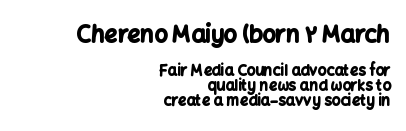
The space between consecutive lines is stingy. Set as a true bold cut, around the 700 mark. Standard letterfit; no display-style spreading of the glyphs. The glyphs are unaccompanied by any horizontal stroke below them. The rendering anchors every line to the right-hand side. The letters in the upper block stand taller than those in the block below.
